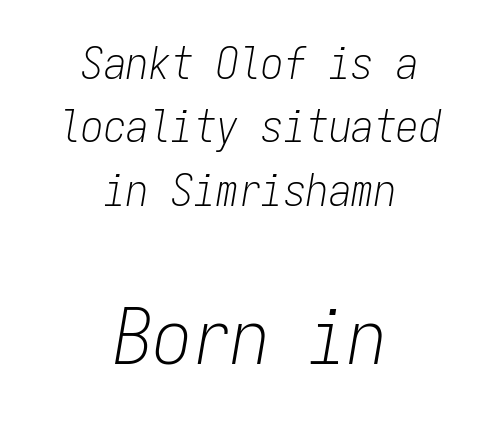
Stems and bowls with no extra thickness — not bold. This block has exactly the height ordinary leading produces. Anything drawn beneath the words? Only blank space. Characters are canted at an angle relative to the baseline's perpendicular.
